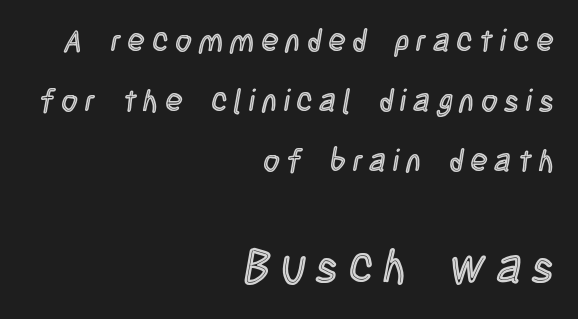
The image shows 47 px condensed type; set right-aligned, loose line spacing (1.94x), unusually wide letter spacing (+0.24 em), not underlined; the second (bottom) block is 1.52x larger; a large x-height.
